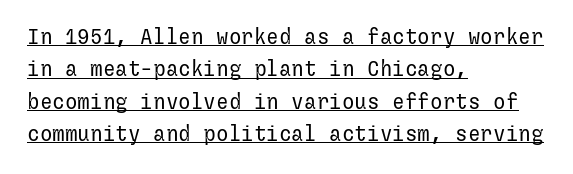
This is underlined copy, the kind a proofreader might mark for attention. The characters are drawn with everyday or finer stroke widths. What stands out about the letter spacing? Nothing — it is the standard amount. These lines sit exactly where default settings would place them. The ragged edge is on the right, which tells us the setting is flush left. Posture: upright roman.
